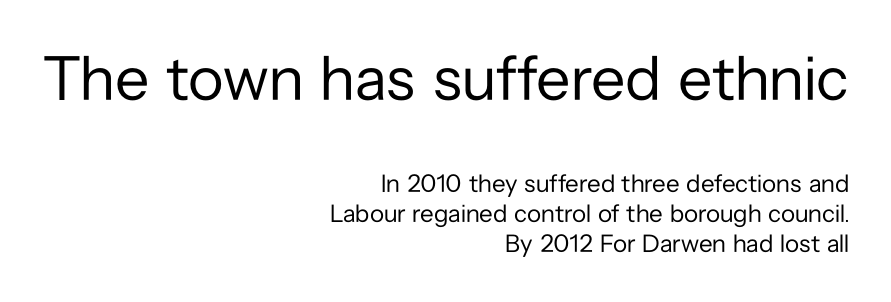
Q: Is the text bold? A: No.
Q: Is the text italic (slanted)? A: No, it is upright.
Q: Is the typeface a serif or a sans-serif typeface? A: Sans-serif.
Q: Is the text underlined? A: No.
Q: How is the paragraph aligned? A: Right-aligned.
Q: Is the spacing between letters normal or unusually wide? A: Normal.
Q: Which block of text is set in a larger size, the first (top) or the second (bottom)? A: The first (top) one.
Q: Width (condensed, normal, or wide)? A: Normal.
Q: Stroke contrast? A: Low.
Q: x-height? A: Medium.
Q: Monospaced? A: No.
